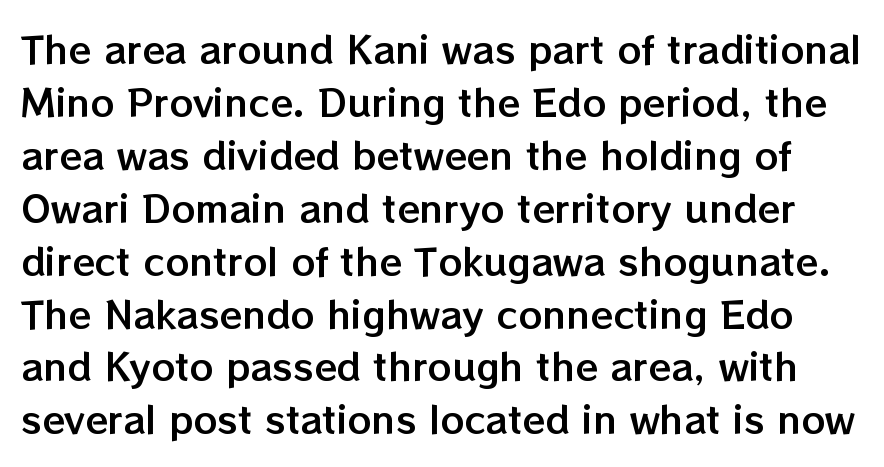
{"italic": "no", "width": "normal", "stroke_contrast": "low", "x_height": "medium", "monospaced": "no", "underline": "no", "line_spacing": "normal", "line_spacing_ratio": 1.43, "letter_spacing": "normal", "letter_spacing_em": 0.0, "glyph_px": 37}
